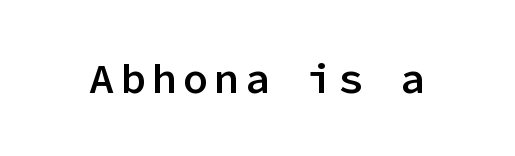
Q: Is the text bold? A: Semi-bold.
Q: Is the text italic (slanted)? A: No, it is upright.
Q: Is the typeface a serif or a sans-serif typeface? A: Sans-serif.
Q: Is the text underlined? A: No.
Q: Width (condensed, normal, or wide)? A: Normal.
Q: Stroke contrast? A: Low.
Q: x-height? A: Medium.
Q: Monospaced? A: Yes.
